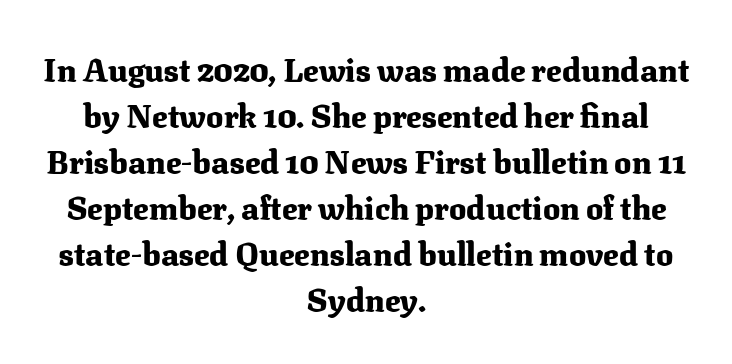
{"serif": "yes", "italic": "no", "bold": "yes", "weight": "heavy", "width": "normal", "stroke_contrast": "medium", "x_height": "medium", "monospaced": "no", "underline": "no", "align": "center", "line_spacing": "normal", "line_spacing_ratio": 1.44, "letter_spacing": "normal", "letter_spacing_em": 0.0, "glyph_px": 32}
